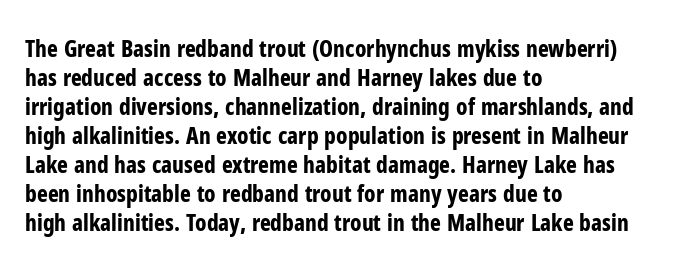
The image shows 23 px bold type, upright; set left-aligned, normal line spacing (1.26x), normal letter spacing, not underlined.
